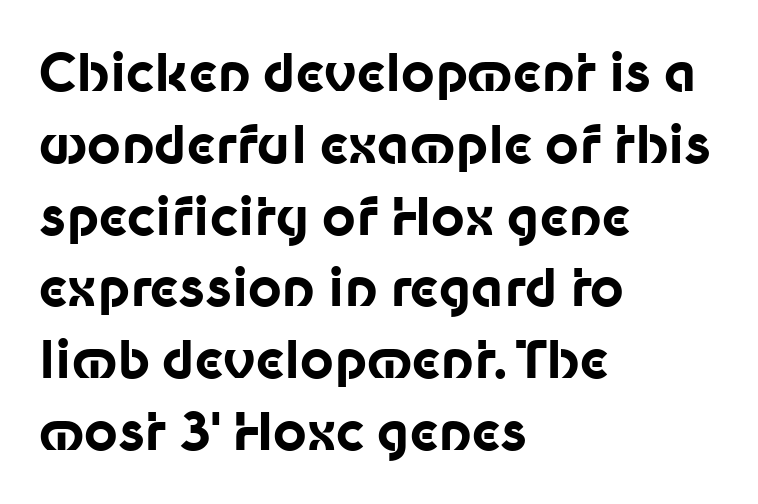
{"serif": "no", "italic": "no", "bold": "yes", "weight": "bold", "width": "normal", "stroke_contrast": "low", "x_height": "medium", "monospaced": "no", "underline": "no", "align": "left", "line_spacing": "normal", "line_spacing_ratio": 1.38, "letter_spacing": "normal", "letter_spacing_em": 0.0, "glyph_px": 52}
